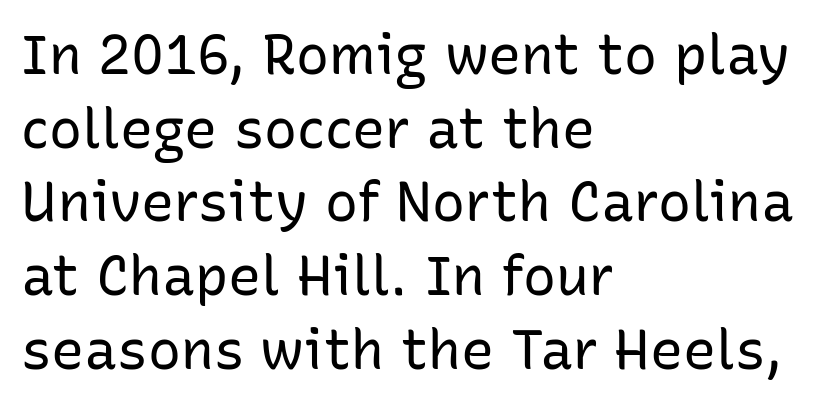
The image shows 55 px regular-weight sans-serif type, upright; set left-aligned, normal line spacing (1.34x), normal letter spacing, not underlined; low stroke contrast and a medium x-height.
